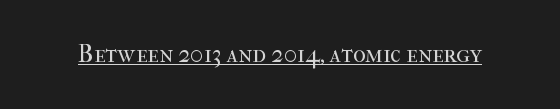
Underlined type. When letters stand straight like this, we call the style roman or upright. The line texture is even and compact thanks to regular tracking. The strokes carry an ordinary text weight at most.
